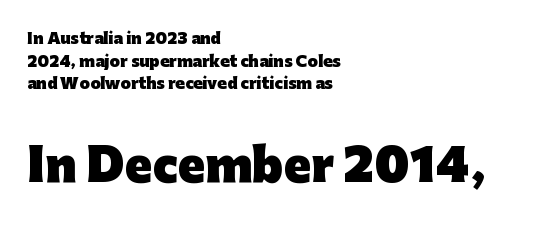
{"serif": "no", "italic": "no", "bold": "yes", "weight": "heavy", "width": "normal", "stroke_contrast": "low", "x_height": "medium", "monospaced": "no", "underline": "no", "align": "left", "line_spacing": "normal", "line_spacing_ratio": 1.51, "letter_spacing": "normal", "letter_spacing_em": 0.0, "larger_block": "second", "size_ratio": 3.0, "glyph_px": 45}
